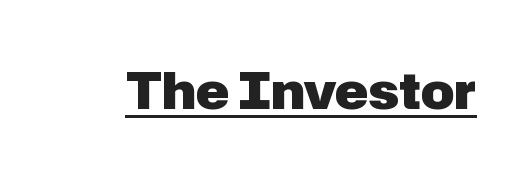
Heft: maximum for text — a bold. Looks like regular typesetting: each glyph gets only the width it needs. What kind of face is this? One without serifs — a sans. The axis of the letterforms is exactly vertical. Underlined type. How are the letters spaced? Ordinarily, with no added tracking.
